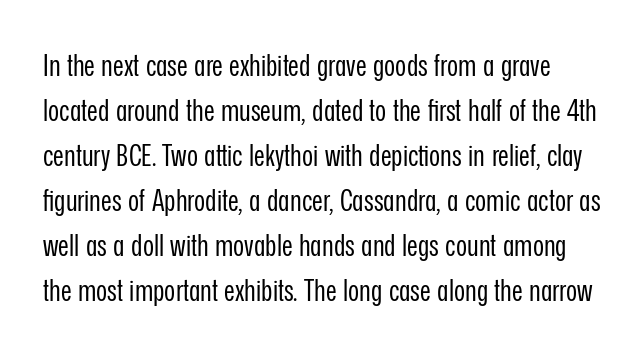
Q: Is the text bold? A: No.
Q: Is the text italic (slanted)? A: No, it is upright.
Q: Is the typeface a serif or a sans-serif typeface? A: Sans-serif.
Q: Is the text underlined? A: No.
Q: Is the spacing between letters normal or unusually wide? A: Normal.
Q: Is the spacing between lines tight, normal or loose? A: Normal.
Q: Width (condensed, normal, or wide)? A: Condensed.
Q: Stroke contrast? A: Low.
Q: x-height? A: Medium.
Q: Monospaced? A: No.
